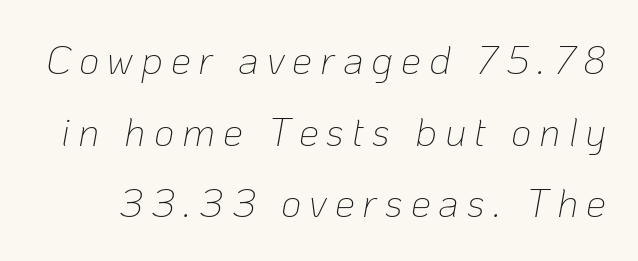
{"italic": "yes", "lean": "right", "slant_degrees": 10, "bold": "no", "weight": "thin", "width": "normal", "stroke_contrast": "low", "x_height": "medium", "monospaced": "no", "underline": "no", "line_spacing_ratio": 1.79, "letter_spacing": "wide", "letter_spacing_em": 0.2, "glyph_px": 40}
